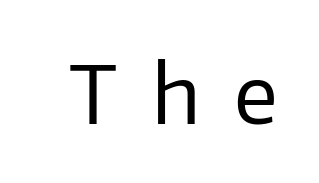
This rendering employs a face without finishing strokes, i.e., a sans-serif. These lines are rendered in a variable-pitch font. A quiet, ordinary-to-light weight characterises the typeface. The zone under the glyphs is completely vacant.
